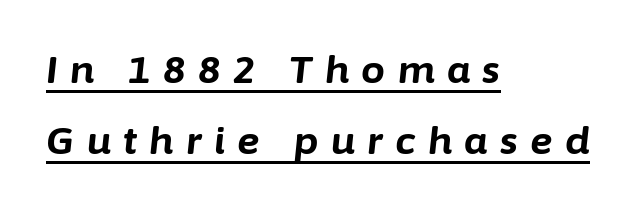
Someone cranked the tracking dial way up on this one. The face used here appears with an underline applied. What weight is shown? A full bold with thick strokes. Do the characters align in a grid? No, the font is proportional. Italic? Definitely — the glyphs are oblique. In CSS terms this would be text-align: left.
